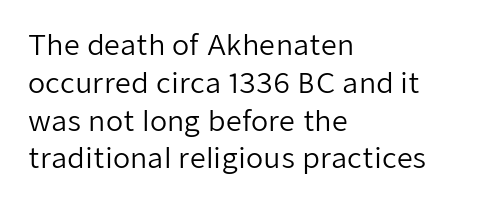
The image shows 28 px regular-weight sans-serif type, upright; set left-aligned, normal line spacing (1.35x), normal letter spacing, not underlined; low stroke contrast and a medium x-height.
